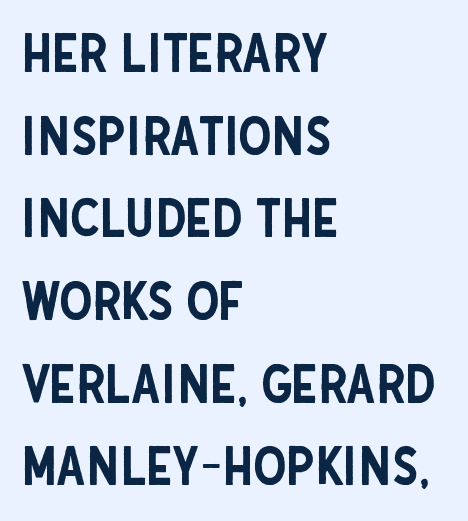
The image shows 53 px condensed sans-serif type, upright; set left-aligned, normal line spacing (1.56x), normal letter spacing, not underlined; low stroke contrast and a large x-height.
